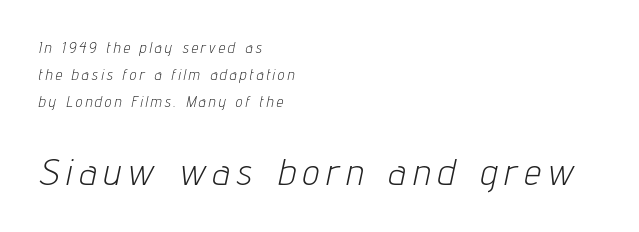
The image shows 37 px light, condensed type, italic (leaning right); set left-aligned, line spacing 1.8x, unusually wide letter spacing (+0.21 em), not underlined; the second (bottom) block is 2.47x larger; low stroke contrast and a medium x-height.
